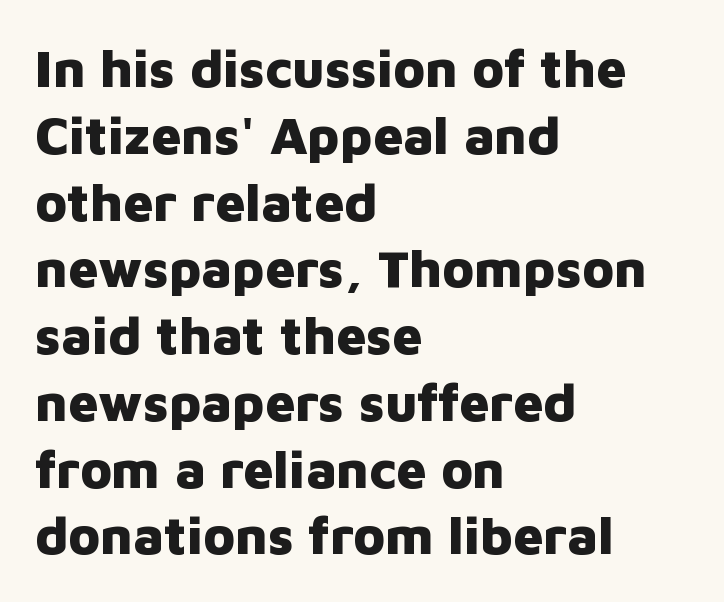
{"serif": "no", "italic": "no", "bold": "yes", "weight": "heavy", "width": "normal", "stroke_contrast": "low", "x_height": "medium", "monospaced": "no", "underline": "no", "align": "left", "line_spacing": "normal", "line_spacing_ratio": 1.26, "letter_spacing": "normal", "letter_spacing_em": 0.0, "glyph_px": 53}
